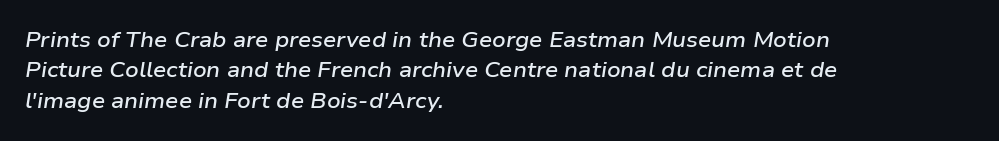
{"italic": "yes", "lean": "right", "slant_degrees": 9, "bold": "semi", "underline": "no", "align": "left", "line_spacing": "normal", "line_spacing_ratio": 1.45, "letter_spacing": "normal", "letter_spacing_em": 0.0, "glyph_px": 21}
